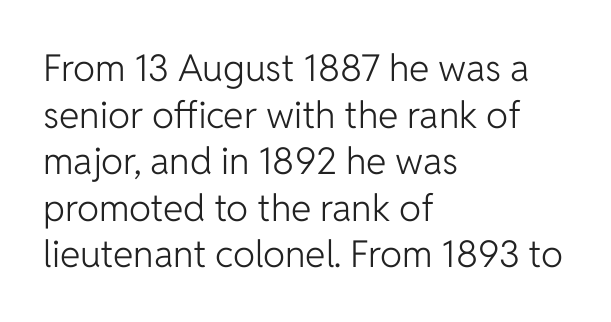
Q: Is the text bold? A: No.
Q: Is the text italic (slanted)? A: No, it is upright.
Q: Is the typeface a serif or a sans-serif typeface? A: Sans-serif.
Q: Is the text underlined? A: No.
Q: How is the paragraph aligned? A: Left-aligned.
Q: Is the spacing between letters normal or unusually wide? A: Normal.
Q: Is the spacing between lines tight, normal or loose? A: Normal.
Q: Width (condensed, normal, or wide)? A: Normal.
Q: Stroke contrast? A: Low.
Q: x-height? A: Medium.
Q: Monospaced? A: No.
